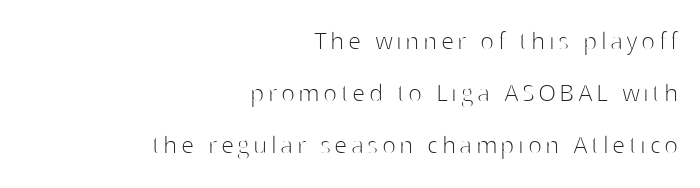
The setting favours the right margin, as signatures and pull-quotes sometimes do. The typeface has the unassuming heft of standard copy or less. The letters advance in unequal steps, a hallmark of proportional type. The type family on display is of the sans-serif kind. The gap between lines stays unmarked. The letters stand upright; this is a roman face.
